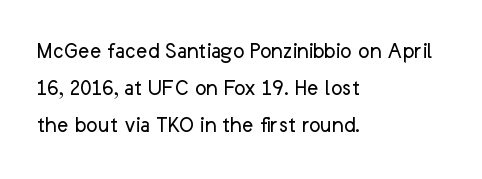
{"italic": "no", "bold": "no", "underline": "no", "align": "left", "line_spacing": "normal", "line_spacing_ratio": 1.54, "letter_spacing": "normal", "letter_spacing_em": 0.0, "glyph_px": 24}
